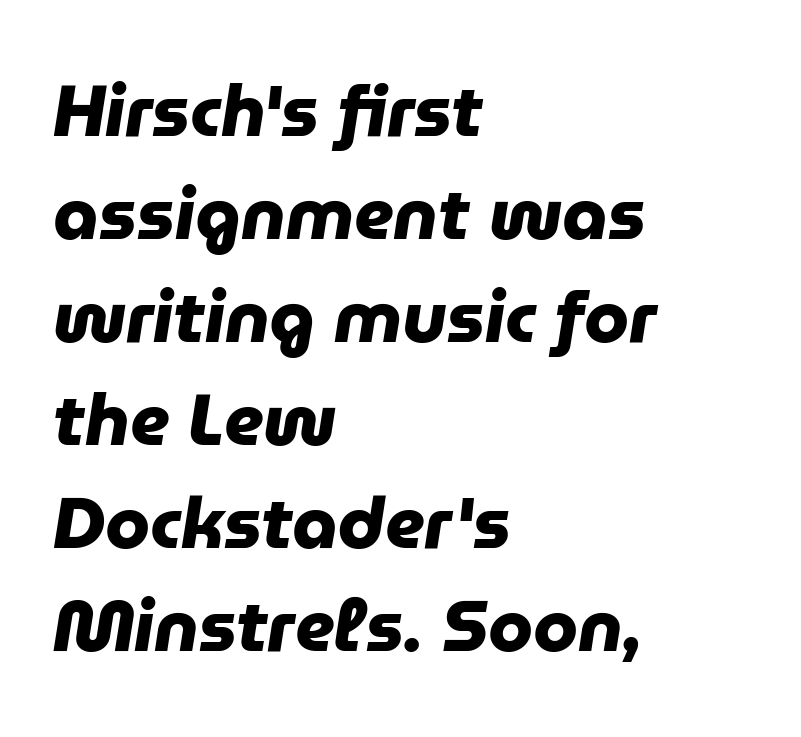
Q: Is the text bold? A: Yes.
Q: Is the typeface a serif or a sans-serif typeface? A: Sans-serif.
Q: Is the text underlined? A: No.
Q: How is the paragraph aligned? A: Left-aligned.
Q: Is the spacing between letters normal or unusually wide? A: Normal.
Q: Is the spacing between lines tight, normal or loose? A: Normal.
Q: Width (condensed, normal, or wide)? A: Normal.
Q: Stroke contrast? A: Low.
Q: x-height? A: Medium.
Q: Monospaced? A: No.
